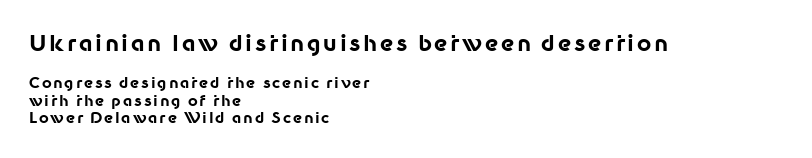
Q: Is the text bold? A: Yes.
Q: Is the text italic (slanted)? A: No, it is upright.
Q: Is the text underlined? A: No.
Q: How is the paragraph aligned? A: Left-aligned.
Q: Which block of text is set in a larger size, the first (top) or the second (bottom)? A: The first (top) one.
